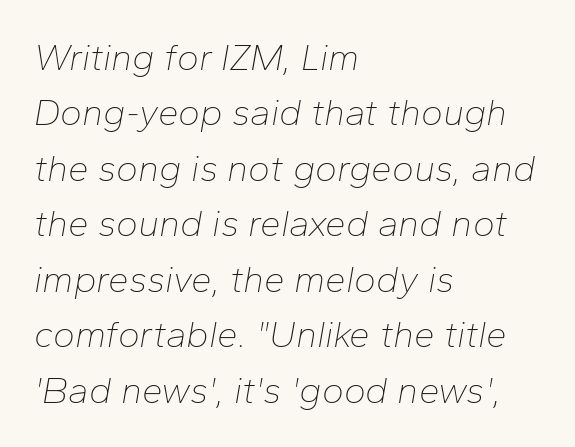
Q: Is the text bold? A: No.
Q: Is the text italic (slanted)? A: Yes, it leans right by about 10 degrees.
Q: Is the text underlined? A: No.
Q: How is the paragraph aligned? A: Left-aligned.
Q: Is the spacing between letters normal or unusually wide? A: Normal.
Q: Is the spacing between lines tight, normal or loose? A: Normal.
Q: Width (condensed, normal, or wide)? A: Normal.
Q: Stroke contrast? A: Low.
Q: x-height? A: Medium.
Q: Monospaced? A: No.
